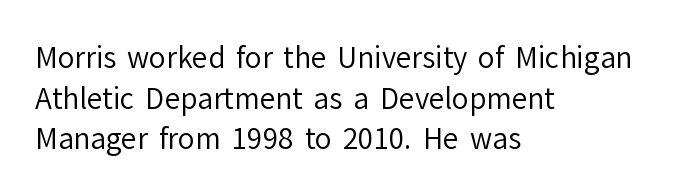
The image shows 28 px regular-weight sans-serif type, upright; set left-aligned, normal line spacing (1.45x), normal letter spacing, not underlined; low stroke contrast and a medium x-height.
